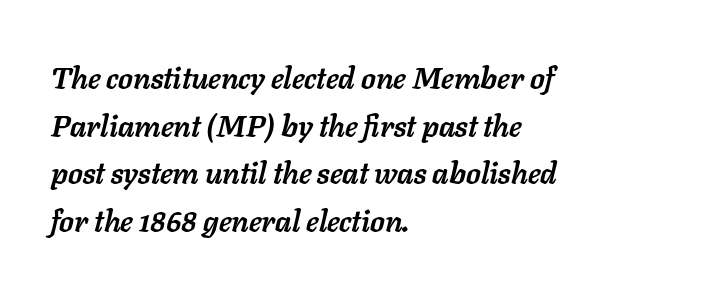
{"italic": "yes", "lean": "right", "slant_degrees": 11, "bold": "yes", "weight": "semibold", "width": "normal", "stroke_contrast": "low", "x_height": "medium", "monospaced": "no", "underline": "no", "align": "left", "line_spacing": "normal", "line_spacing_ratio": 1.59, "letter_spacing": "normal", "letter_spacing_em": 0.0, "glyph_px": 30}
